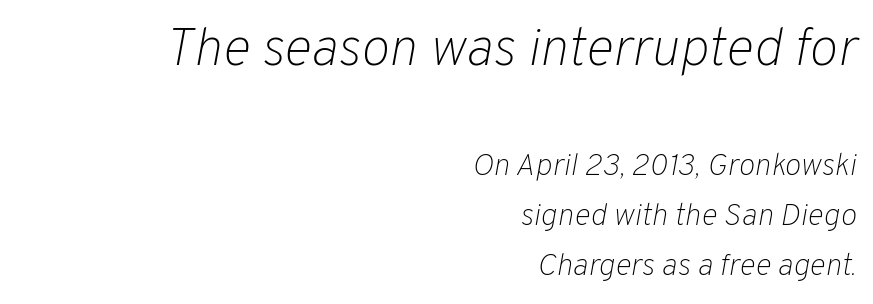
{"italic": "yes", "lean": "right", "slant_degrees": 10, "bold": "no", "weight": "light", "width": "normal", "stroke_contrast": "low", "x_height": "medium", "monospaced": "no", "underline": "no", "align": "right", "line_spacing": "normal", "line_spacing_ratio": 1.61, "letter_spacing": "normal", "letter_spacing_em": 0.0, "larger_block": "first", "size_ratio": 1.74, "glyph_px": 54}
